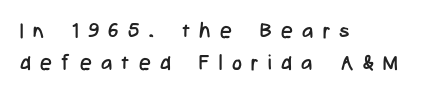
The vertical gap from one line to the next is medium. This sample is left-justified, so line endings fall wherever the words run out. A roman cut, with each character standing at attention. Bold? No — there's no thickening of the strokes.
